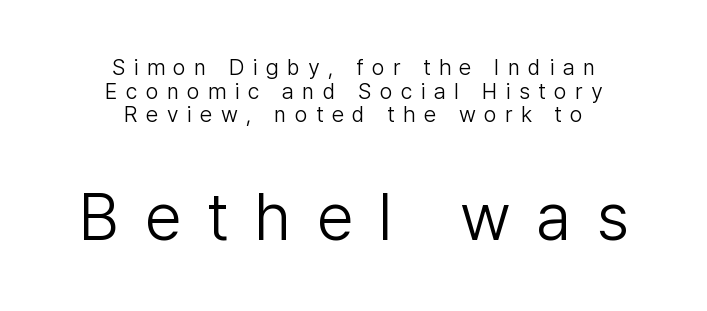
Q: Is the text bold? A: No.
Q: Is the text italic (slanted)? A: No, it is upright.
Q: Is the typeface a serif or a sans-serif typeface? A: Sans-serif.
Q: Is the text underlined? A: No.
Q: How is the paragraph aligned? A: Centered.
Q: Is the spacing between letters normal or unusually wide? A: Unusually wide.
Q: Is the spacing between lines tight, normal or loose? A: Tight.
Q: Which block of text is set in a larger size, the first (top) or the second (bottom)? A: The second (bottom) one.
Q: Width (condensed, normal, or wide)? A: Normal.
Q: Stroke contrast? A: Low.
Q: x-height? A: Medium.
Q: Monospaced? A: No.
